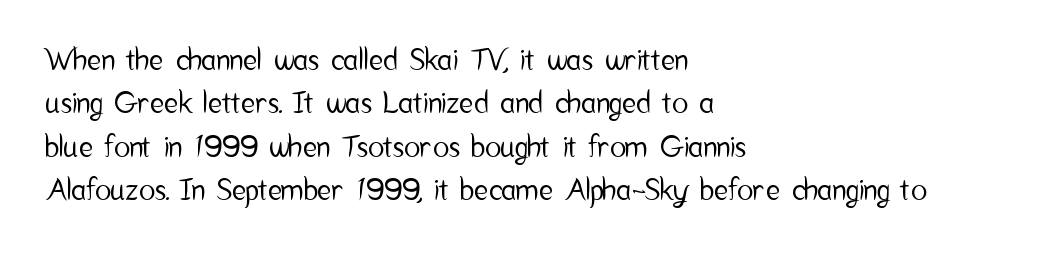
Layout note: lines flush left. The rendering uses natural spacing where letterforms have individual widths. Nope, not italic — everything's standing straight. The passage shown is typeset with a sans-serif family. The gap between lines stays unmarked.
